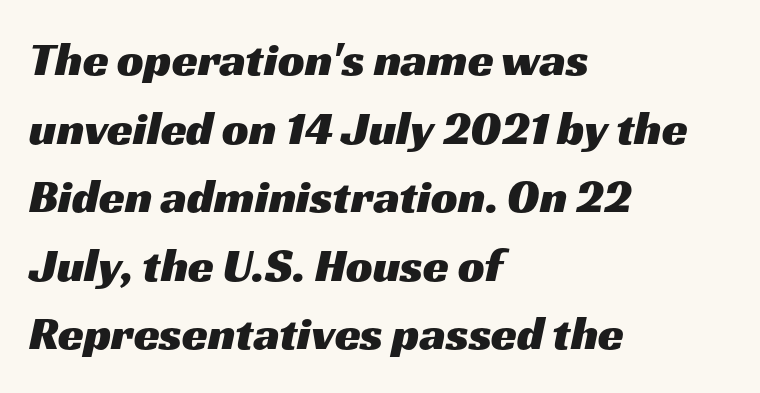
A typesetter would label this face a sans. Interline gaps are of average width in this sample. The letters advance in unequal steps, a hallmark of proportional type. Beneath every word, the page is bare. Is the letter spacing exaggerated? No — it looks like the ordinary default. The paragraph shown leans on its left margin.
